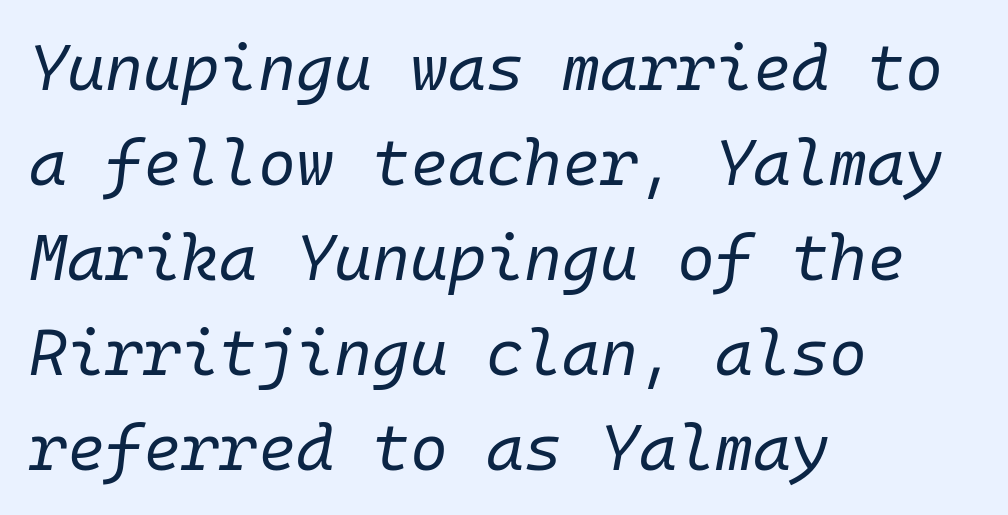
The image shows 65 px regular-weight type, italic (leaning right), monospaced; set left-aligned, normal line spacing (1.46x), normal letter spacing, not underlined; low stroke contrast and a medium x-height.
